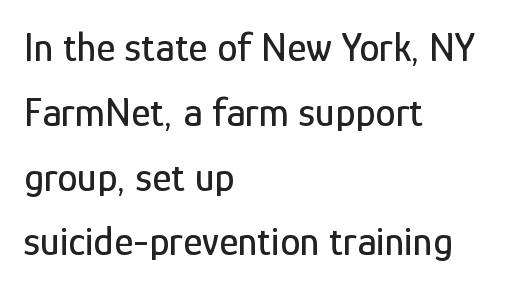
Q: Is the text italic (slanted)? A: No, it is upright.
Q: Is the typeface a serif or a sans-serif typeface? A: Sans-serif.
Q: Is the text underlined? A: No.
Q: How is the paragraph aligned? A: Left-aligned.
Q: Is the spacing between letters normal or unusually wide? A: Normal.
Q: Is the spacing between lines tight, normal or loose? A: Normal.
Q: Width (condensed, normal, or wide)? A: Condensed.
Q: Stroke contrast? A: Low.
Q: x-height? A: Medium.
Q: Monospaced? A: No.
